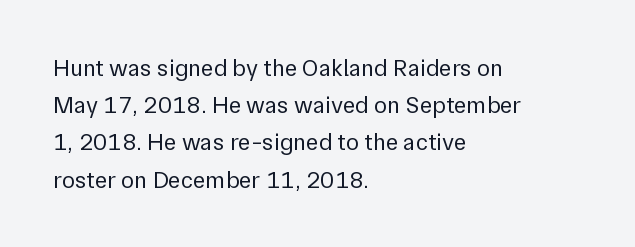
{"italic": "no", "bold": "no", "underline": "no", "align": "left", "line_spacing": "normal", "line_spacing_ratio": 1.55, "letter_spacing": "normal", "letter_spacing_em": 0.0, "glyph_px": 24}
